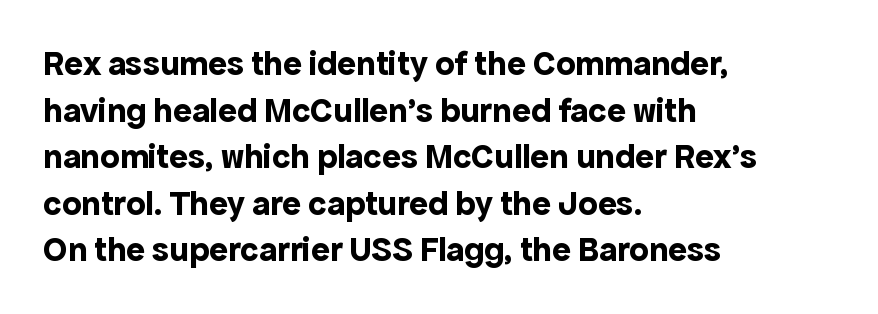
{"serif": "no", "italic": "no", "bold": "yes", "weight": "bold", "width": "normal", "x_height": "medium", "monospaced": "no", "underline": "no", "align": "left", "line_spacing": "normal", "line_spacing_ratio": 1.33, "letter_spacing": "normal", "letter_spacing_em": 0.0, "glyph_px": 35}
